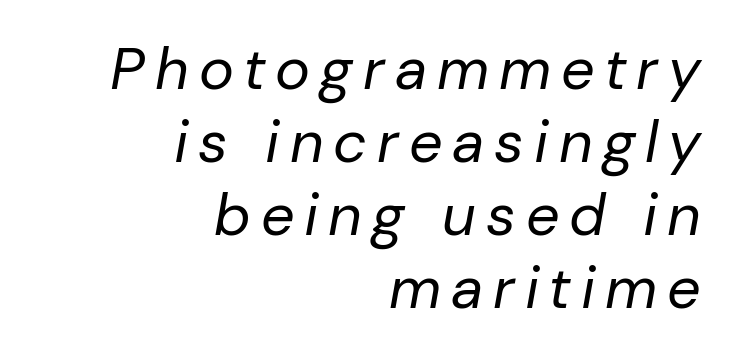
No extra ink here — the face is not bold. Each letter keeps its own natural width here, so spacing adapts to shape. Check under the words: just untouched page. Layout note: lines flush right.
